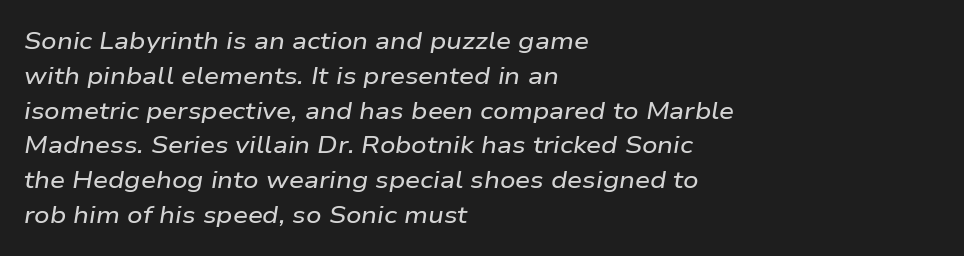
{"italic": "yes", "lean": "right", "slant_degrees": 9, "underline": "no", "align": "left", "line_spacing": "normal", "line_spacing_ratio": 1.45, "letter_spacing": "normal", "letter_spacing_em": 0.0, "glyph_px": 24}
